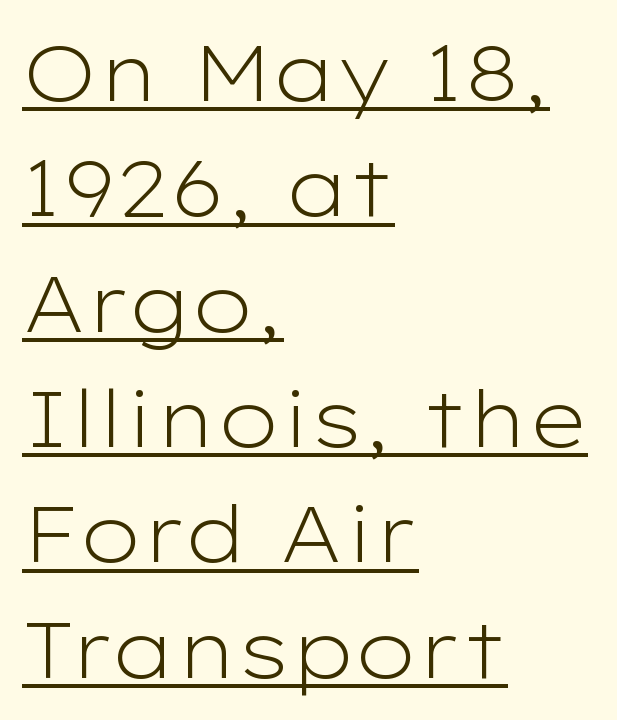
Q: Is the text bold? A: No.
Q: Is the text italic (slanted)? A: No, it is upright.
Q: Is the typeface a serif or a sans-serif typeface? A: Sans-serif.
Q: Is the text underlined? A: Yes.
Q: How is the paragraph aligned? A: Left-aligned.
Q: Is the spacing between letters normal or unusually wide? A: Normal.
Q: Is the spacing between lines tight, normal or loose? A: Normal.
Q: Width (condensed, normal, or wide)? A: Wide.
Q: Stroke contrast? A: Low.
Q: x-height? A: Medium.
Q: Monospaced? A: No.
